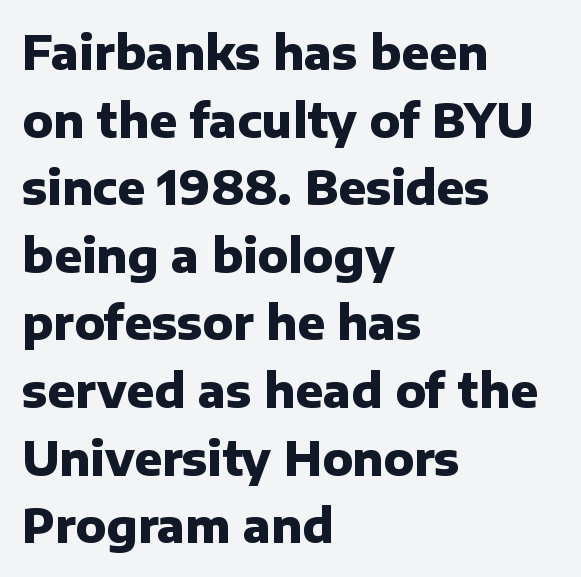
Spacing verdict: proportional, widths tailored to each character. Quick note: underline off. How are the letters spaced? Ordinarily, with no added tracking. If you drew a line through each stem, it would be perfectly vertical. A sans-serif font was chosen for this passage. Compared with typical paragraphs, the rows here are spaced about the same.
